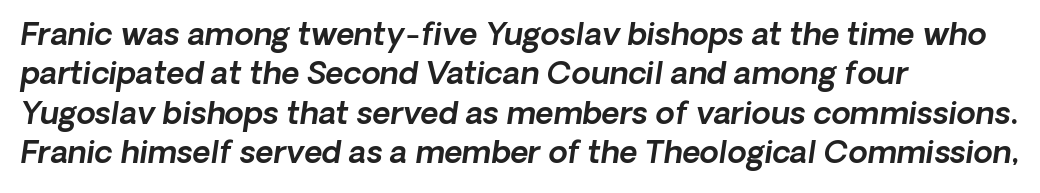
The image shows 31 px sans-serif type; set left-aligned, normal line spacing (1.27x), normal letter spacing, not underlined; a medium x-height.
